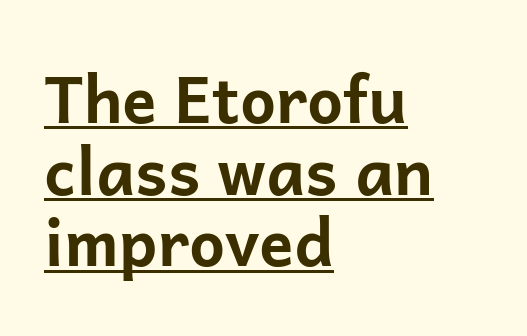
The passage shown is underscored from start to finish. Note the varied advance widths — an 'i' is clearly narrower than an 'm'. Italic: no, the glyphs are upright roman. Caption: standard tracking, unaltered. The paragraph shown leans on its left margin. Check where the strokes stop: nothing finishes them off — pure sans.
